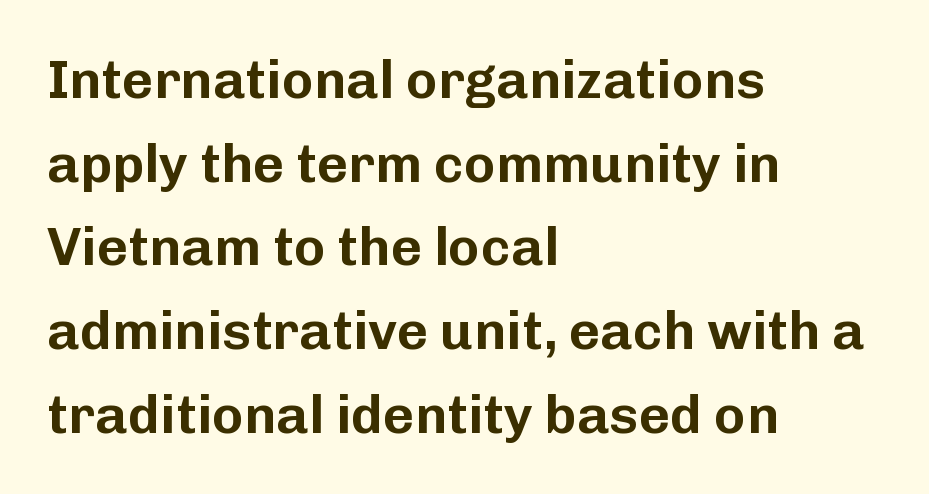
Q: Is the text italic (slanted)? A: No, it is upright.
Q: Is the typeface a serif or a sans-serif typeface? A: Sans-serif.
Q: Is the text underlined? A: No.
Q: How is the paragraph aligned? A: Left-aligned.
Q: Is the spacing between letters normal or unusually wide? A: Normal.
Q: Is the spacing between lines tight, normal or loose? A: Normal.
Q: Width (condensed, normal, or wide)? A: Normal.
Q: Stroke contrast? A: Low.
Q: x-height? A: Medium.
Q: Monospaced? A: No.
